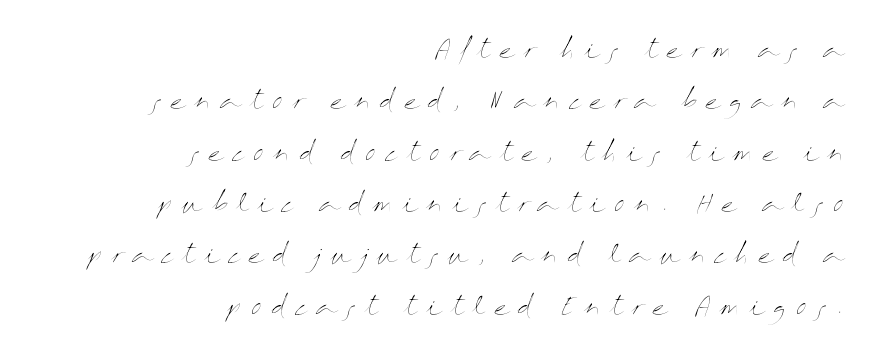
The specimen omits any rule beneath the text block's lines. Loosely led — the rows are spread out. Letter spacing: wide. Is the block centered? No — it sits flush against the right margin.
